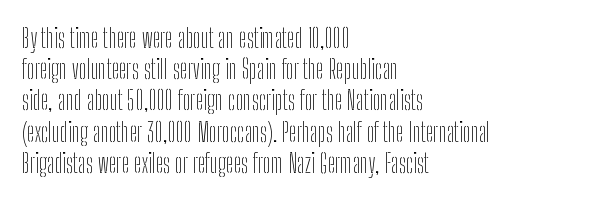
Q: Is the text bold? A: No.
Q: Is the text italic (slanted)? A: No, it is upright.
Q: Is the text underlined? A: No.
Q: How is the paragraph aligned? A: Left-aligned.
Q: Is the spacing between letters normal or unusually wide? A: Normal.
